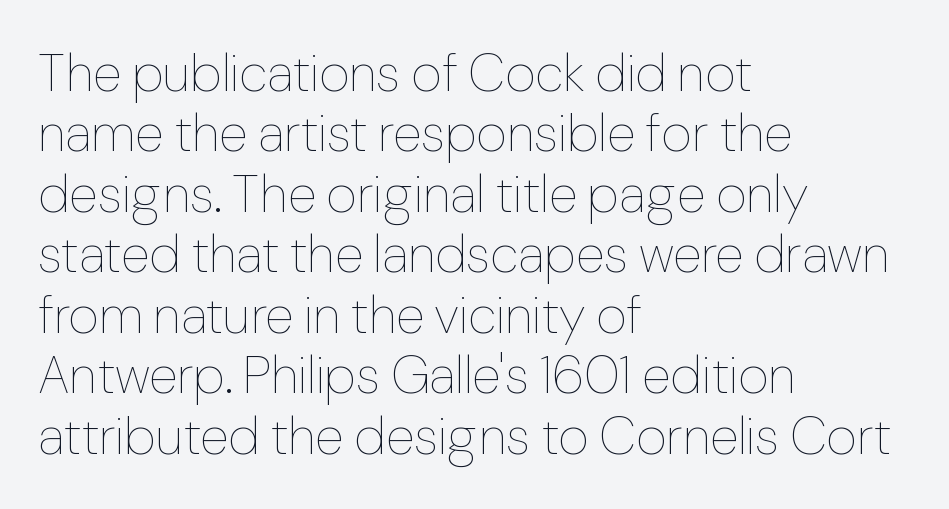
The image shows 53 px thin type, upright; set left-aligned, tight line spacing (1.14x), normal letter spacing, not underlined; low stroke contrast and a medium x-height.
